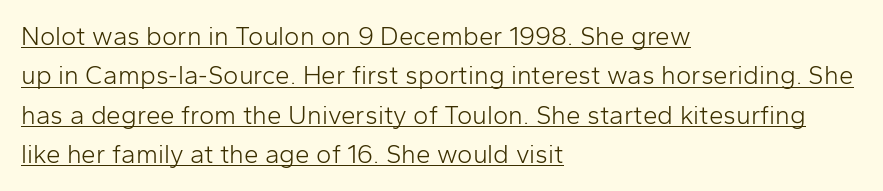
The image shows 26 px text type, upright; set left-aligned, normal line spacing (1.51x), normal letter spacing, underlined.
